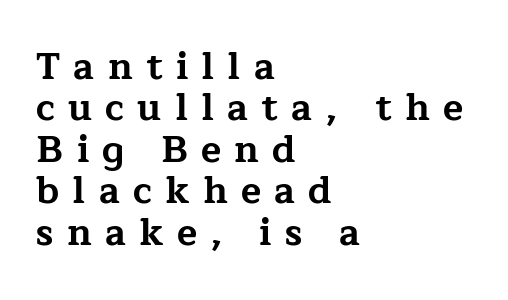
These lines stack with their left ends in a neat column. A full-strength bold gives these letters their thick strokes. The gap between lines stays unmarked. Honestly, the letter spacing is so wide it's the main thing you notice. This block would grow much taller if given ordinary leading; it's compressed now. The font's upright variant was chosen for this text.
